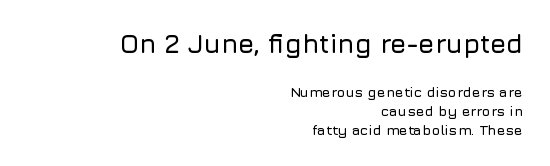
{"italic": "no", "underline": "no", "align": "right", "line_spacing": "normal", "line_spacing_ratio": 1.35, "letter_spacing": "normal", "letter_spacing_em": 0.0, "larger_block": "first", "size_ratio": 1.86, "glyph_px": 26}
